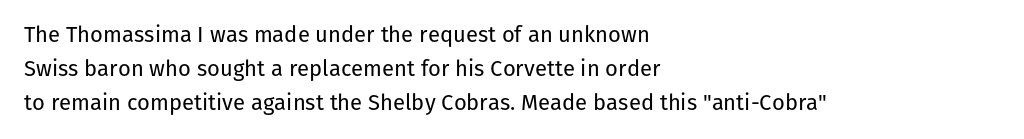
The image shows 22 px text type, upright; set left-aligned, normal line spacing (1.54x), normal letter spacing, not underlined.
